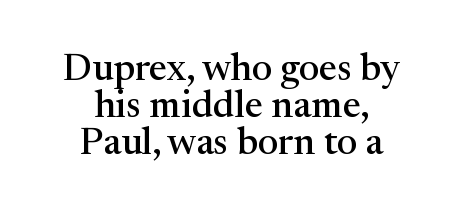
Q: Is the text italic (slanted)? A: No, it is upright.
Q: Is the typeface a serif or a sans-serif typeface? A: Serif.
Q: Is the text underlined? A: No.
Q: How is the paragraph aligned? A: Centered.
Q: Is the spacing between letters normal or unusually wide? A: Normal.
Q: Is the spacing between lines tight, normal or loose? A: Tight.
Q: Width (condensed, normal, or wide)? A: Normal.
Q: Stroke contrast? A: Medium.
Q: x-height? A: Medium.
Q: Monospaced? A: No.
